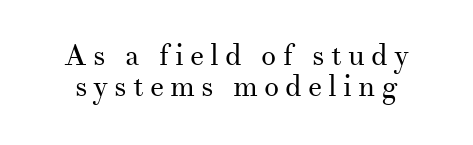
The image shows 30 px regular-weight serif type, upright; set tight line spacing (1.05x), unusually wide letter spacing (+0.2 em), not underlined; medium stroke contrast and a small x-height.
